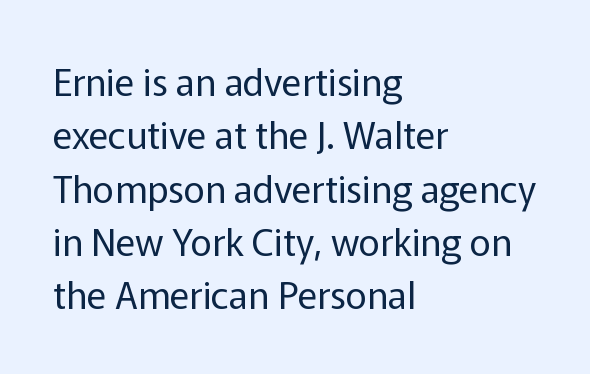
Q: Is the text bold? A: No.
Q: Is the text italic (slanted)? A: No, it is upright.
Q: Is the typeface a serif or a sans-serif typeface? A: Sans-serif.
Q: Is the text underlined? A: No.
Q: How is the paragraph aligned? A: Left-aligned.
Q: Is the spacing between letters normal or unusually wide? A: Normal.
Q: Is the spacing between lines tight, normal or loose? A: Normal.
Q: Width (condensed, normal, or wide)? A: Normal.
Q: Stroke contrast? A: Low.
Q: x-height? A: Medium.
Q: Monospaced? A: No.
